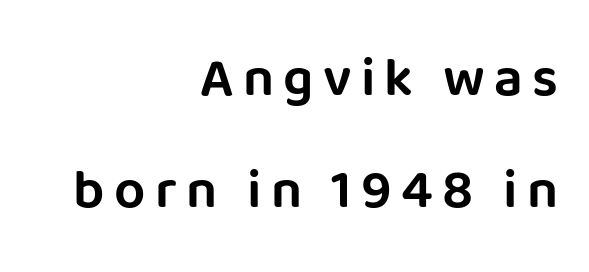
These lines stand farther apart than default settings would place them. The foot of each line stays bare and open. This sample has the flowing, uneven cadence of proportional lettering. This sample uses an upright cut, with every glyph sitting square on the baseline.
